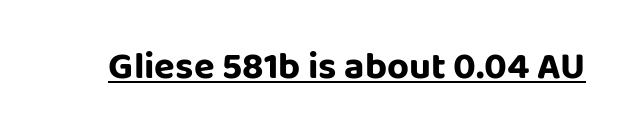
Q: Is the text bold? A: Yes.
Q: Is the text italic (slanted)? A: No, it is upright.
Q: Is the typeface a serif or a sans-serif typeface? A: Sans-serif.
Q: Is the text underlined? A: Yes.
Q: Is the spacing between letters normal or unusually wide? A: Normal.
Q: Width (condensed, normal, or wide)? A: Normal.
Q: Stroke contrast? A: Low.
Q: x-height? A: Large.
Q: Monospaced? A: No.
